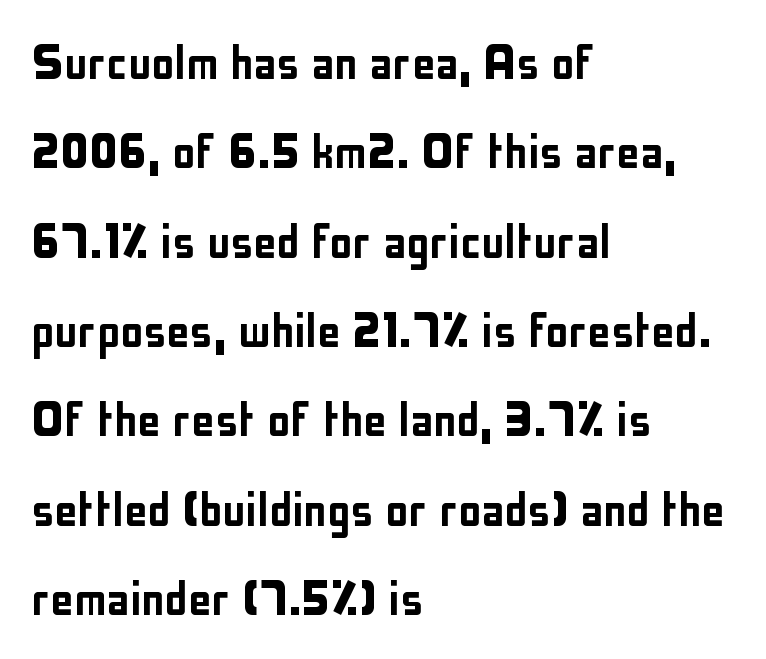
{"serif": "no", "italic": "no", "width": "condensed", "stroke_contrast": "low", "x_height": "medium", "monospaced": "no", "underline": "no", "align": "left", "line_spacing": "normal", "line_spacing_ratio": 1.54, "letter_spacing": "normal", "letter_spacing_em": 0.0, "glyph_px": 58}
